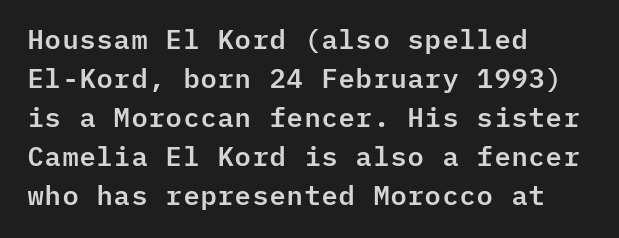
The image shows 27 px text type, upright; set left-aligned, normal line spacing (1.44x), normal letter spacing, not underlined.
